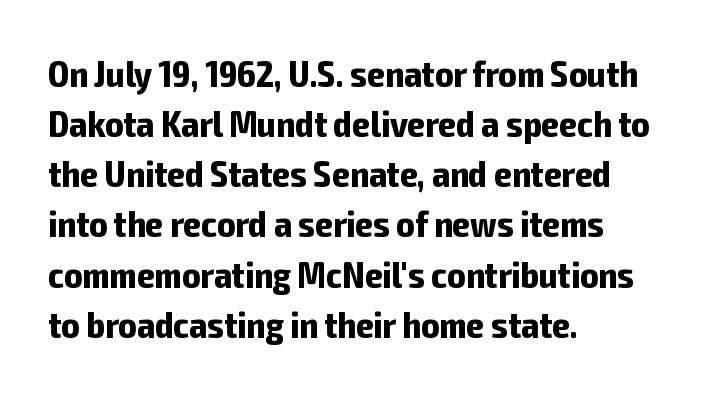
Q: Is the text bold? A: Yes.
Q: Is the text italic (slanted)? A: No, it is upright.
Q: Is the typeface a serif or a sans-serif typeface? A: Sans-serif.
Q: Is the text underlined? A: No.
Q: How is the paragraph aligned? A: Left-aligned.
Q: Is the spacing between letters normal or unusually wide? A: Normal.
Q: Is the spacing between lines tight, normal or loose? A: Normal.
Q: Width (condensed, normal, or wide)? A: Condensed.
Q: Stroke contrast? A: Low.
Q: x-height? A: Medium.
Q: Monospaced? A: No.
